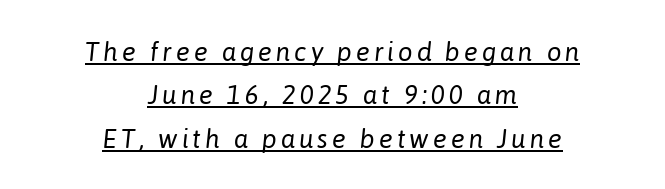
Short and long lines alike share a common midpoint. Weight class: somewhere from thin through regular. The passage shown is underscored from start to finish. These lines sit exactly where default settings would place them. This is oblique type, the kind used for emphasis or titles.
